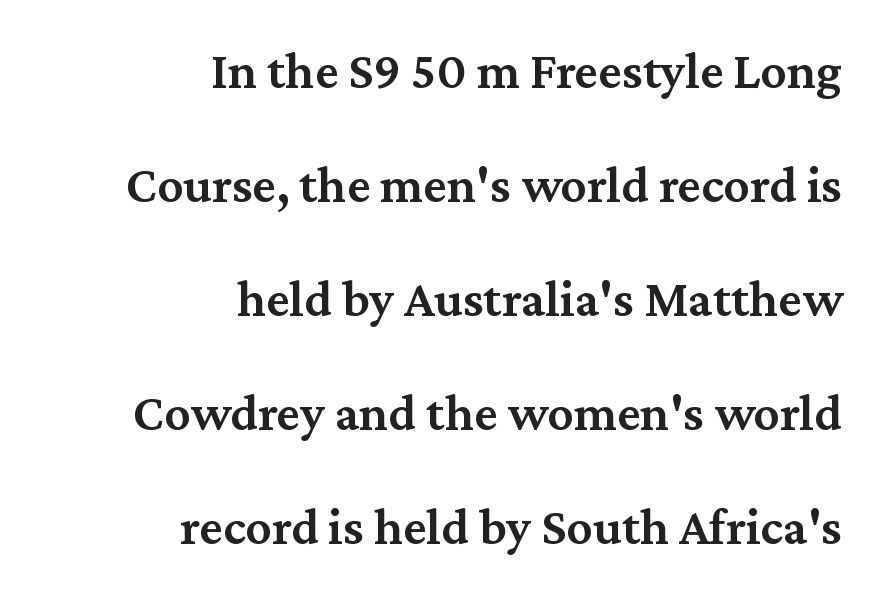
Q: Is the text bold? A: Semi-bold.
Q: Is the text italic (slanted)? A: No, it is upright.
Q: Is the typeface a serif or a sans-serif typeface? A: Serif.
Q: Is the text underlined? A: No.
Q: How is the paragraph aligned? A: Right-aligned.
Q: Is the spacing between letters normal or unusually wide? A: Normal.
Q: Is the spacing between lines tight, normal or loose? A: Loose.
Q: Width (condensed, normal, or wide)? A: Normal.
Q: Stroke contrast? A: Medium.
Q: x-height? A: Medium.
Q: Monospaced? A: No.
